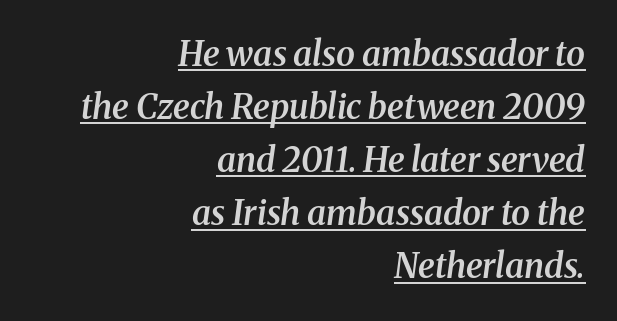
The image shows 34 px semibold serif type, italic (leaning right); set right-aligned, normal line spacing (1.56x), normal letter spacing, underlined; medium stroke contrast and a medium x-height.
